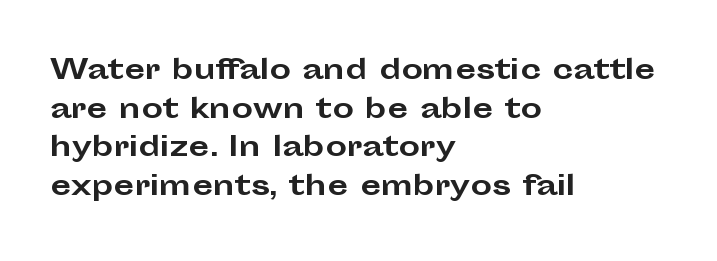
{"italic": "no", "bold": "yes", "underline": "no", "align": "left", "line_spacing": "normal", "line_spacing_ratio": 1.43, "letter_spacing": "normal", "letter_spacing_em": 0.0, "glyph_px": 27}
